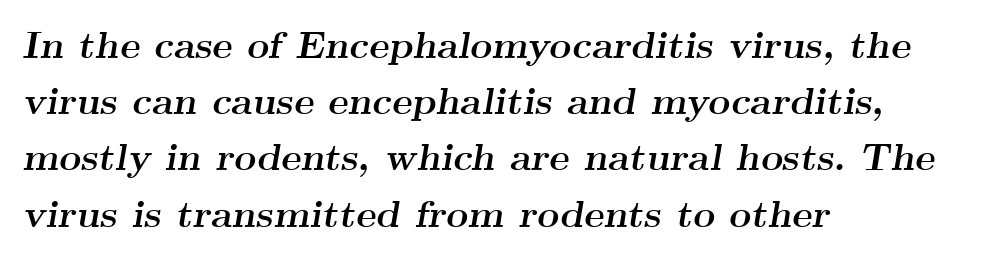
The image shows 38 px semibold, wide serif type, italic (leaning right); set left-aligned, normal line spacing (1.48x), normal letter spacing, not underlined; medium stroke contrast and a small x-height.
